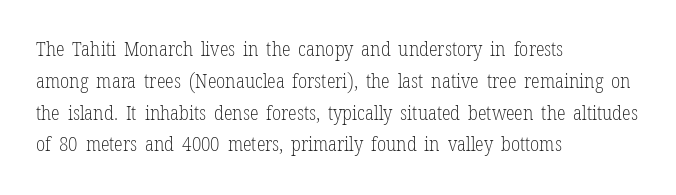
Q: Is the text bold? A: No.
Q: Is the text italic (slanted)? A: No, it is upright.
Q: Is the text underlined? A: No.
Q: How is the paragraph aligned? A: Left-aligned.
Q: Is the spacing between letters normal or unusually wide? A: Normal.
Q: Is the spacing between lines tight, normal or loose? A: Normal.
